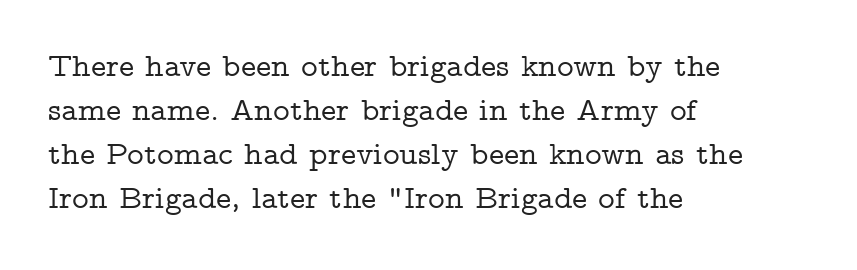
This sample is left-justified, so line endings fall wherever the words run out. Inter-character spacing is left at the font's built-in metrics. Typographically, this falls in the serif category. No italicization has been applied; the sample stays upright. Quick note: interline space is typical.
